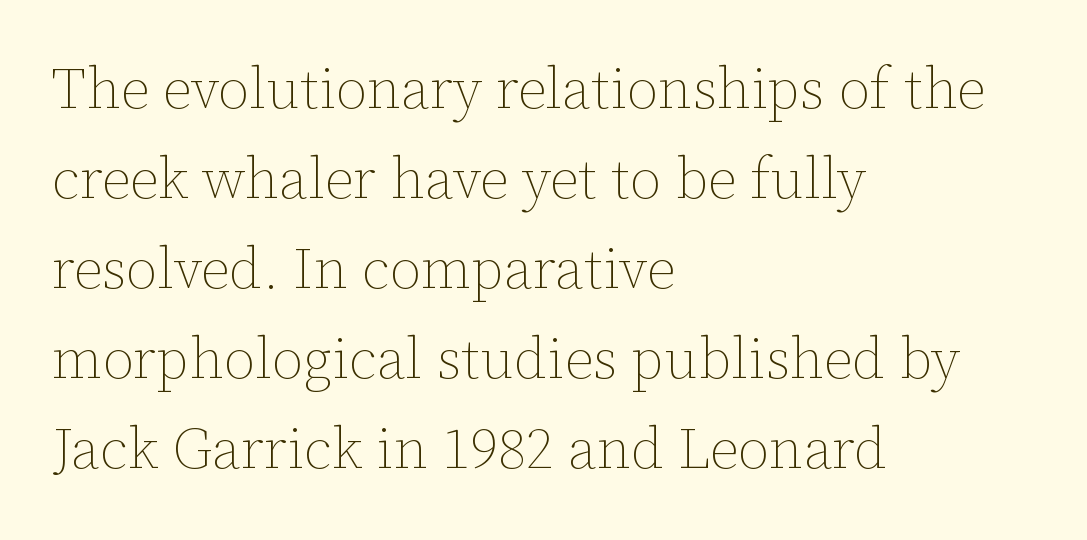
{"italic": "no", "bold": "no", "weight": "thin", "width": "normal", "stroke_contrast": "low", "x_height": "medium", "monospaced": "no", "underline": "no", "align": "left", "line_spacing": "normal", "line_spacing_ratio": 1.58, "letter_spacing": "normal", "letter_spacing_em": 0.0, "glyph_px": 57}
